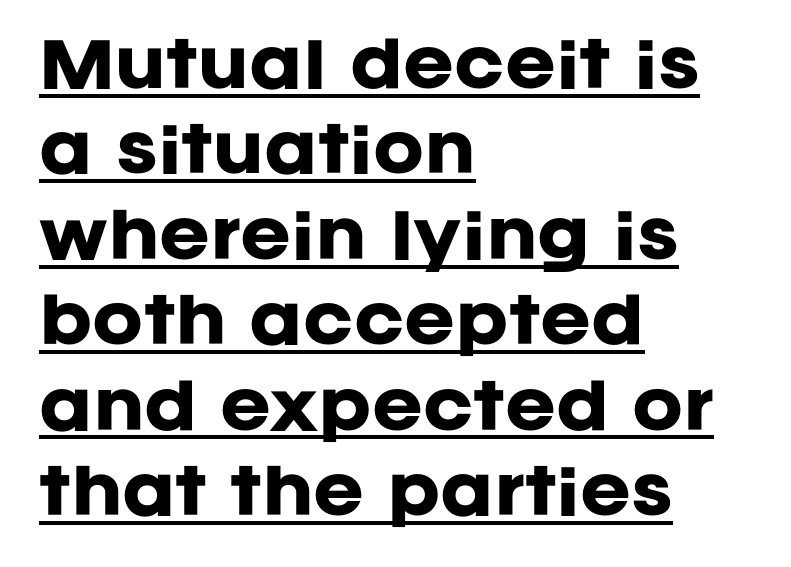
The image shows 61 px heavy sans-serif type, upright; set left-aligned, normal line spacing (1.4x), normal letter spacing, underlined; low stroke contrast and a large x-height.
